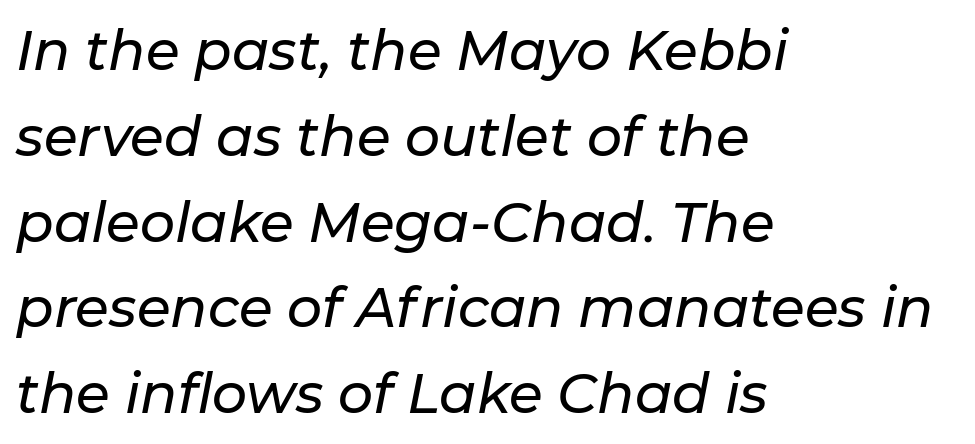
This sample keeps an unexceptional amount of space between lines. The passage shown is typed in a proportional face where columns would drift. Typeset ragged right — the left edge is the straight one. The words here are not underlined. Here the glyphs are tracked normally, forming tight word shapes.
